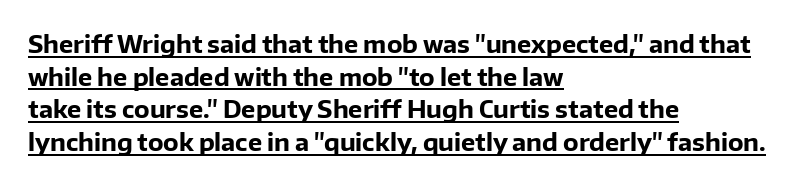
Here the glyphs are tracked normally, forming tight word shapes. Heft: maximum for text — a bold. The letters stand straight up with perfectly vertical stems. This block has exactly the height ordinary leading produces.
